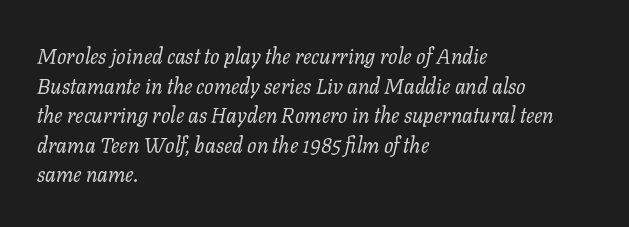
{"italic": "yes", "lean": "right", "slant_degrees": 11, "bold": "no", "underline": "no", "align": "left", "line_spacing": "normal", "line_spacing_ratio": 1.41, "letter_spacing": "normal", "letter_spacing_em": 0.0, "glyph_px": 21}
